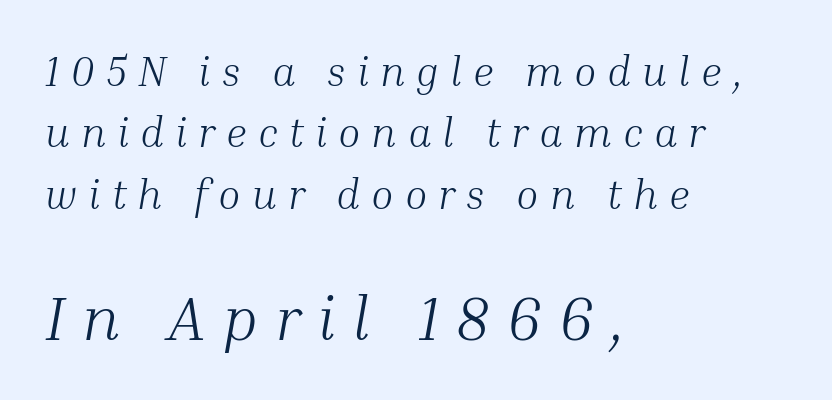
{"serif": "yes", "italic": "yes", "lean": "right", "slant_degrees": 10, "bold": "no", "weight": "light", "width": "normal", "stroke_contrast": "medium", "x_height": "medium", "monospaced": "no", "underline": "no", "align": "left", "line_spacing": "normal", "line_spacing_ratio": 1.5, "letter_spacing": "wide", "letter_spacing_em": 0.27, "larger_block": "second", "size_ratio": 1.51, "glyph_px": 62}
